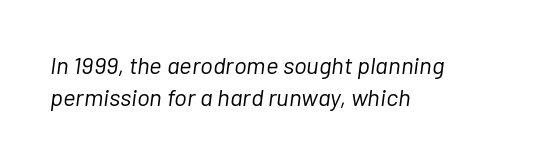
{"italic": "yes", "lean": "right", "slant_degrees": 7, "bold": "no", "underline": "no", "align": "left", "line_spacing": "normal", "line_spacing_ratio": 1.35, "letter_spacing": "normal", "letter_spacing_em": 0.0, "glyph_px": 24}
